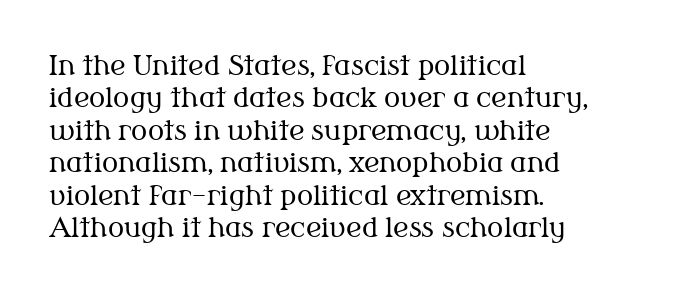
The image shows 27 px text type, upright; set left-aligned, line spacing 1.2x, normal letter spacing, not underlined.
